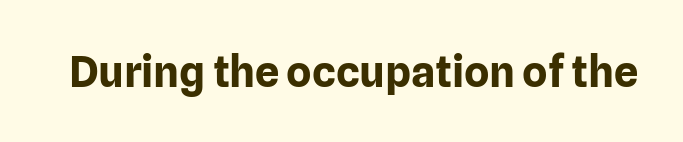
I'd call this a sans setting — the letters go barefoot. It's the straight-up-and-down kind of type. This rendering leaves character spacing at its baseline value. The face used here is proportionally spaced, like ordinary book or web type. Heft: maximum for text — a bold. Clear beneath every line of the passage.
